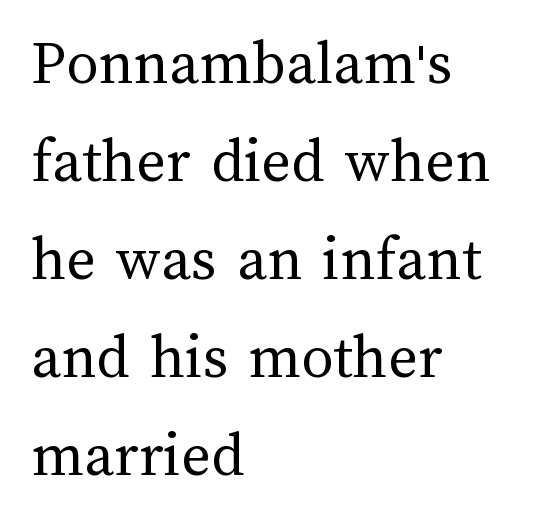
The rendering keeps characters at their native spacing. Quick note: underline off. This rendering uses left alignment, leaving the right contour irregular. Leading matches the norm, producing a regular column.
